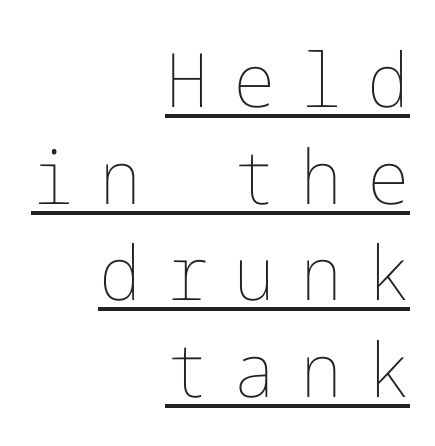
{"italic": "no", "bold": "no", "weight": "thin", "width": "normal", "stroke_contrast": "low", "x_height": "medium", "underline": "yes", "align": "right", "line_spacing": "normal", "line_spacing_ratio": 1.29, "letter_spacing": "wide", "letter_spacing_em": 0.33, "glyph_px": 75}
